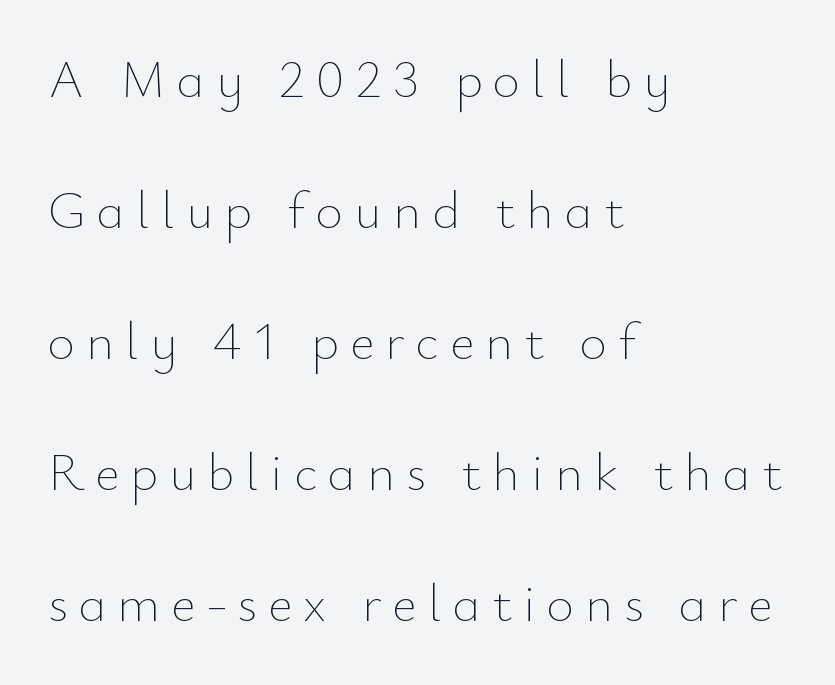
Posture: vertical. Which margin do the lines hug? The left one — the right edge is uneven. Here the glyphs are tracked loosely, breaking word shapes into spaced letters. Honestly, the rows look like they've been pulled way apart. Is this a fixed-width face? No — the glyphs have proportional, varying widths.
